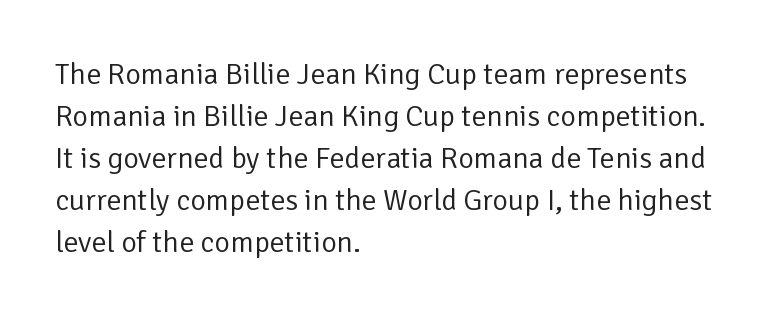
{"serif": "no", "italic": "no", "bold": "no", "weight": "regular", "width": "normal", "stroke_contrast": "low", "x_height": "medium", "monospaced": "no", "underline": "no", "align": "left", "line_spacing": "normal", "line_spacing_ratio": 1.4, "letter_spacing": "normal", "letter_spacing_em": 0.0, "glyph_px": 30}
